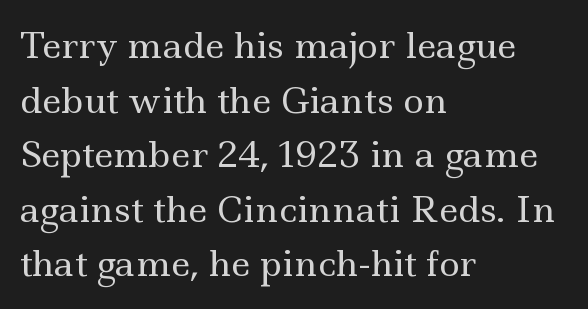
Q: Is the text bold? A: No.
Q: Is the text italic (slanted)? A: No, it is upright.
Q: Is the typeface a serif or a sans-serif typeface? A: Serif.
Q: Is the text underlined? A: No.
Q: How is the paragraph aligned? A: Left-aligned.
Q: Is the spacing between letters normal or unusually wide? A: Normal.
Q: Is the spacing between lines tight, normal or loose? A: Normal.
Q: Width (condensed, normal, or wide)? A: Wide.
Q: x-height? A: Small.
Q: Monospaced? A: No.
